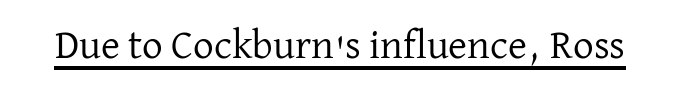
Check where the strokes stop: tiny serifs finish them off. Summary of weight: not heavy and not bold. Descenders here cross a horizontal rule under the line. This sample has the flowing, uneven cadence of proportional lettering.
